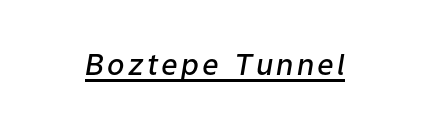
Q: Is the text bold? A: Semi-bold.
Q: Is the text italic (slanted)? A: Yes, it leans right by about 9 degrees.
Q: Is the text underlined? A: Yes.
Q: Width (condensed, normal, or wide)? A: Normal.
Q: Stroke contrast? A: Low.
Q: x-height? A: Medium.
Q: Monospaced? A: No.
